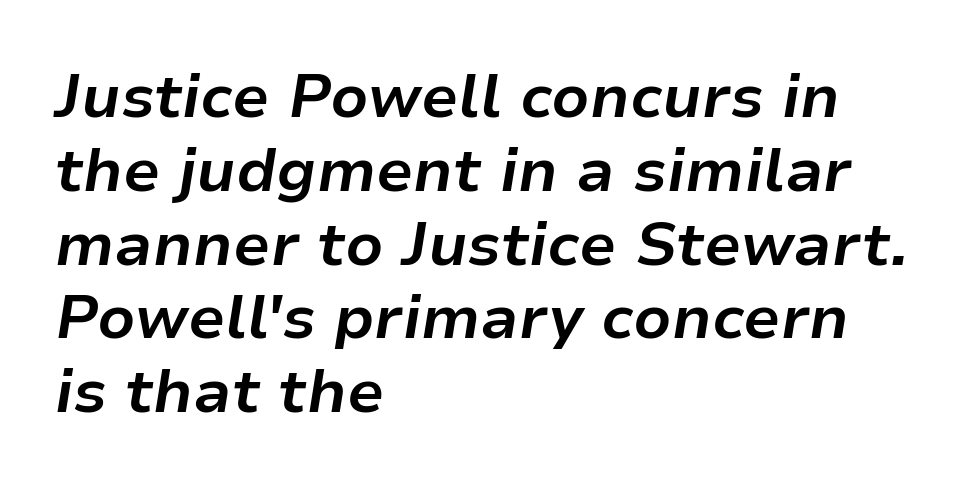
The image shows 61 px bold type, italic (leaning right); set left-aligned, line spacing 1.21x, normal letter spacing, not underlined; low stroke contrast and a medium x-height.
